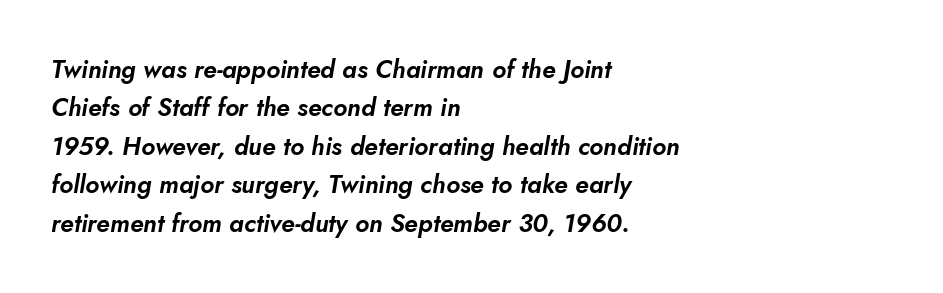
Words float on clear page, feet unadorned. This sample uses an oblique cut, with every glyph tilted off the vertical. These lines sit exactly where default settings would place them. The passage shown has conventional tracking throughout. If you drew a ruler down the left edge, every line would touch it.
